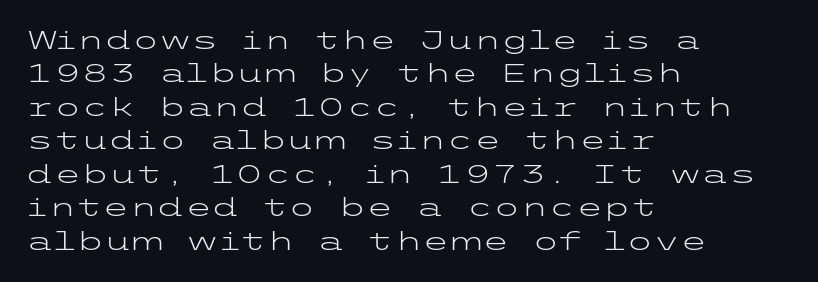
Q: Is the text bold? A: No.
Q: Is the text italic (slanted)? A: No, it is upright.
Q: Is the text underlined? A: No.
Q: How is the paragraph aligned? A: Left-aligned.
Q: Is the spacing between letters normal or unusually wide? A: Normal.
Q: Is the spacing between lines tight, normal or loose? A: Normal.
